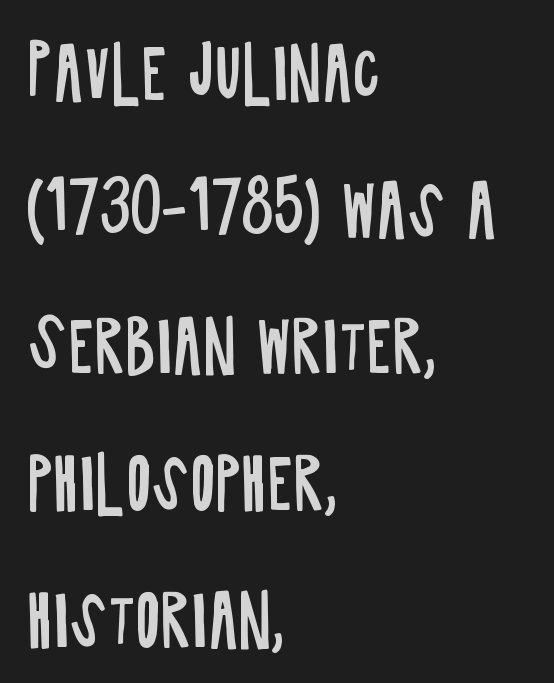
{"serif": "no", "italic": "no", "bold": "no", "weight": "regular", "width": "condensed", "stroke_contrast": "low", "x_height": "large", "monospaced": "no", "underline": "no", "align": "left", "line_spacing": "loose", "line_spacing_ratio": 2.01, "letter_spacing": "normal", "letter_spacing_em": 0.0, "glyph_px": 68}
